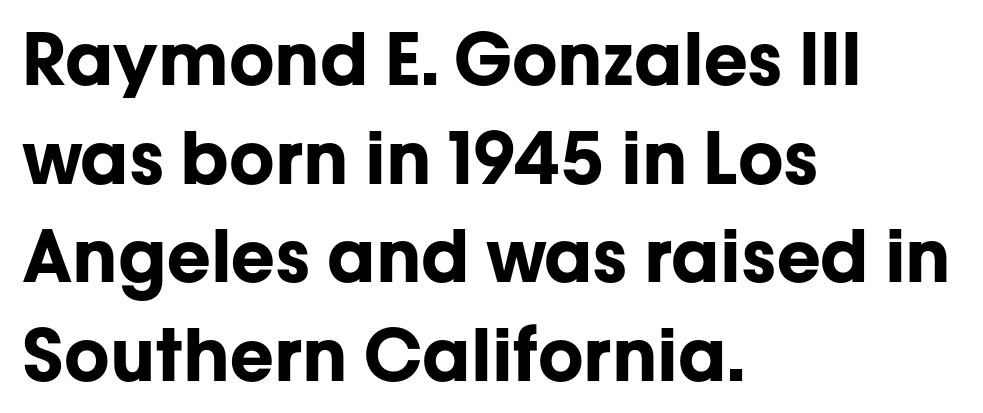
The image shows 72 px bold sans-serif type, upright; set left-aligned, normal line spacing (1.37x), normal letter spacing, not underlined; low stroke contrast and a medium x-height.
